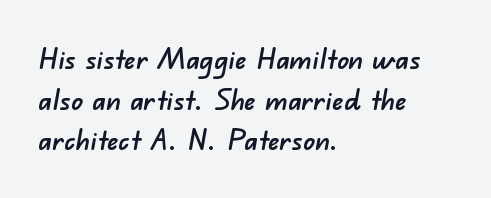
Q: Is the typeface a serif or a sans-serif typeface? A: Sans-serif.
Q: Is the text underlined? A: No.
Q: How is the paragraph aligned? A: Left-aligned.
Q: Is the spacing between letters normal or unusually wide? A: Normal.
Q: Is the spacing between lines tight, normal or loose? A: Normal.
Q: Width (condensed, normal, or wide)? A: Normal.
Q: Stroke contrast? A: Low.
Q: x-height? A: Small.
Q: Monospaced? A: No.
